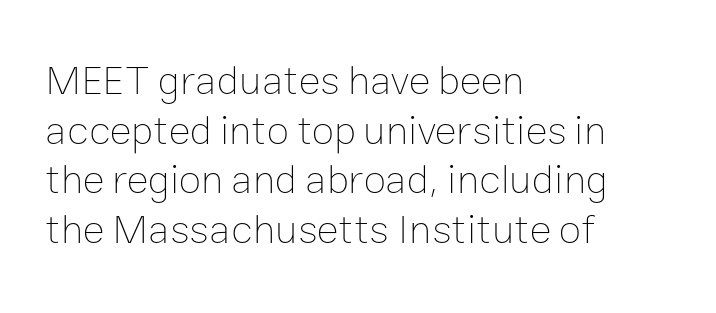
{"italic": "no", "bold": "no", "weight": "thin", "width": "normal", "stroke_contrast": "low", "x_height": "medium", "monospaced": "no", "underline": "no", "align": "left", "line_spacing_ratio": 1.21, "letter_spacing": "normal", "letter_spacing_em": 0.0, "glyph_px": 41}
